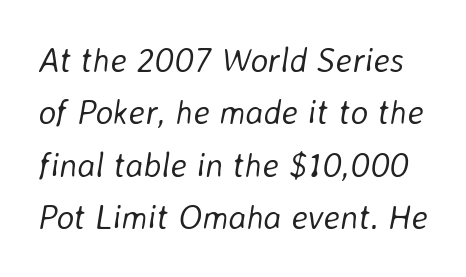
The image shows 34 px light type, italic (leaning right); set normal line spacing (1.54x), normal letter spacing, not underlined; low stroke contrast and a medium x-height.
